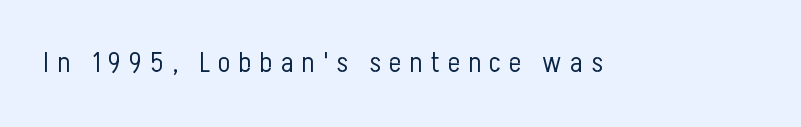
Q: Is the text bold? A: No.
Q: Is the text italic (slanted)? A: No, it is upright.
Q: Is the typeface a serif or a sans-serif typeface? A: Sans-serif.
Q: Is the text underlined? A: No.
Q: Is the spacing between letters normal or unusually wide? A: Unusually wide.
Q: Width (condensed, normal, or wide)? A: Condensed.
Q: Stroke contrast? A: Low.
Q: x-height? A: Medium.
Q: Monospaced? A: No.
